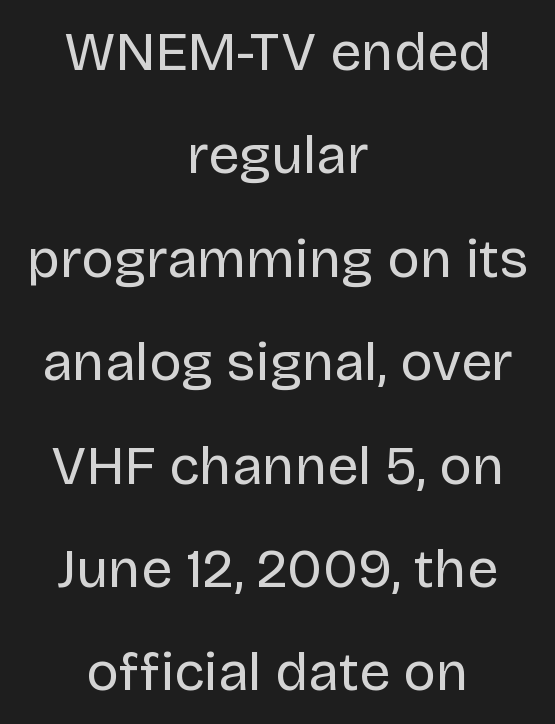
{"serif": "no", "italic": "no", "bold": "no", "weight": "regular", "width": "normal", "stroke_contrast": "low", "x_height": "large", "monospaced": "no", "underline": "no", "align": "center", "line_spacing_ratio": 1.88, "letter_spacing": "normal", "letter_spacing_em": 0.0, "glyph_px": 55}
